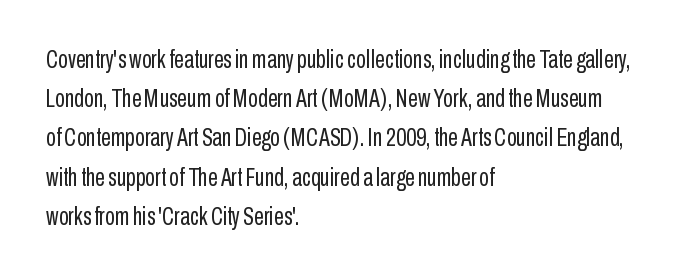
The image shows 25 px text type, upright; set left-aligned, normal line spacing (1.57x), normal letter spacing, not underlined.
